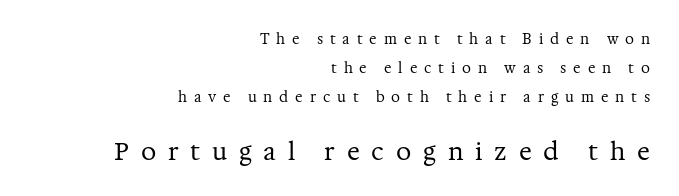
Q: Is the text bold? A: No.
Q: Is the text italic (slanted)? A: No, it is upright.
Q: Is the text underlined? A: No.
Q: How is the paragraph aligned? A: Right-aligned.
Q: Is the spacing between letters normal or unusually wide? A: Unusually wide.
Q: Is the spacing between lines tight, normal or loose? A: Loose.
Q: Which block of text is set in a larger size, the first (top) or the second (bottom)? A: The second (bottom) one.
